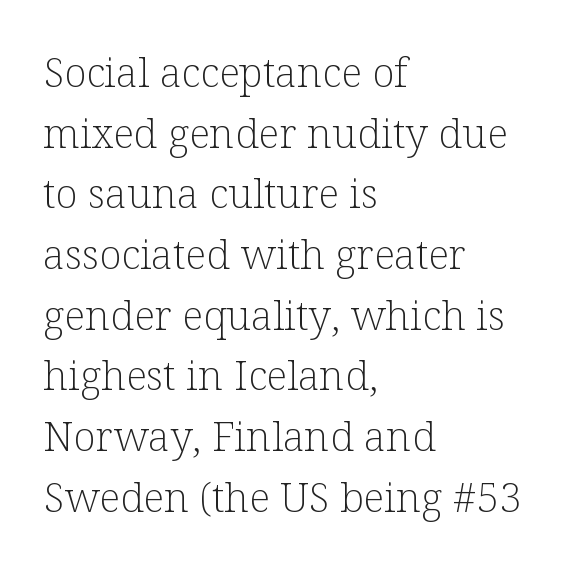
{"serif": "yes", "italic": "no", "bold": "no", "weight": "light", "width": "normal", "stroke_contrast": "low", "x_height": "medium", "monospaced": "no", "underline": "no", "align": "left", "line_spacing": "normal", "line_spacing_ratio": 1.48, "letter_spacing": "normal", "letter_spacing_em": 0.0, "glyph_px": 41}
